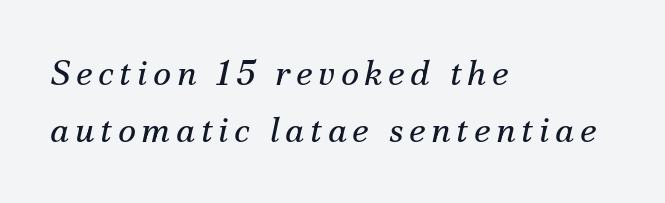
The image shows 35 px regular-weight serif type, italic (leaning right); set left-aligned, normal line spacing (1.62x), not underlined; medium stroke contrast and a small x-height.
